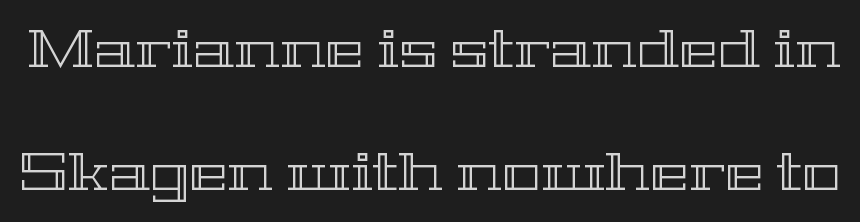
{"italic": "no", "width": "wide", "x_height": "medium", "monospaced": "no", "underline": "no", "line_spacing": "loose", "line_spacing_ratio": 2.37, "letter_spacing": "normal", "letter_spacing_em": 0.0, "glyph_px": 52}
